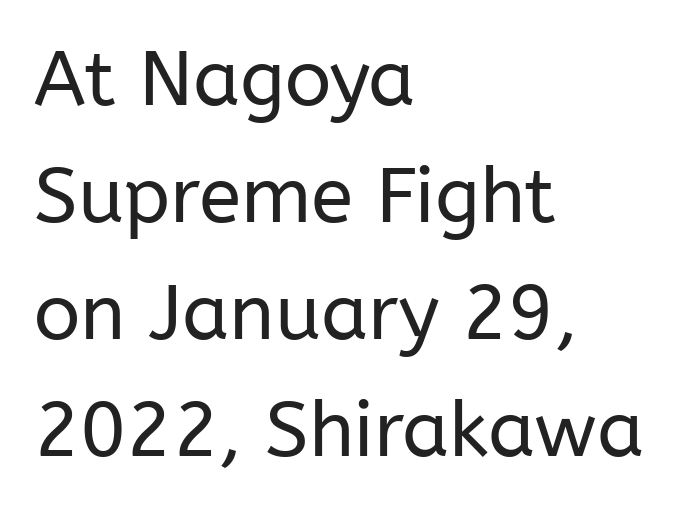
{"serif": "no", "italic": "no", "bold": "no", "weight": "regular", "width": "normal", "stroke_contrast": "low", "x_height": "medium", "monospaced": "no", "underline": "no", "align": "left", "line_spacing": "normal", "line_spacing_ratio": 1.52, "letter_spacing": "normal", "letter_spacing_em": 0.0, "glyph_px": 77}
